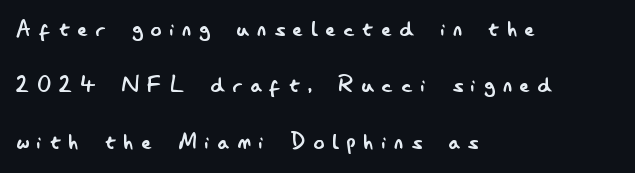
{"italic": "no", "bold": "no", "underline": "no", "align": "left", "line_spacing": "loose", "line_spacing_ratio": 2.09, "letter_spacing": "wide", "letter_spacing_em": 0.3, "glyph_px": 27}
